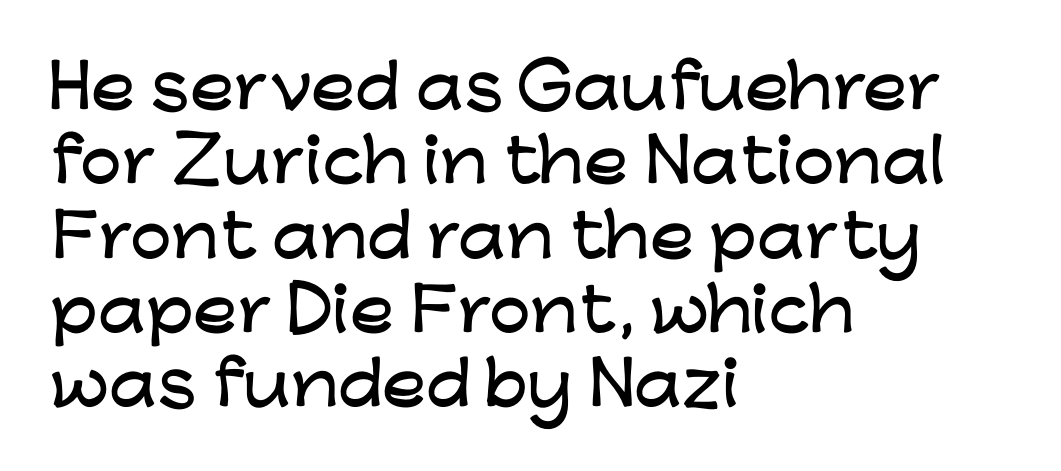
{"serif": "no", "italic": "no", "width": "wide", "stroke_contrast": "low", "x_height": "medium", "monospaced": "no", "underline": "no", "align": "left", "line_spacing": "normal", "line_spacing_ratio": 1.26, "letter_spacing": "normal", "letter_spacing_em": 0.0, "glyph_px": 59}
